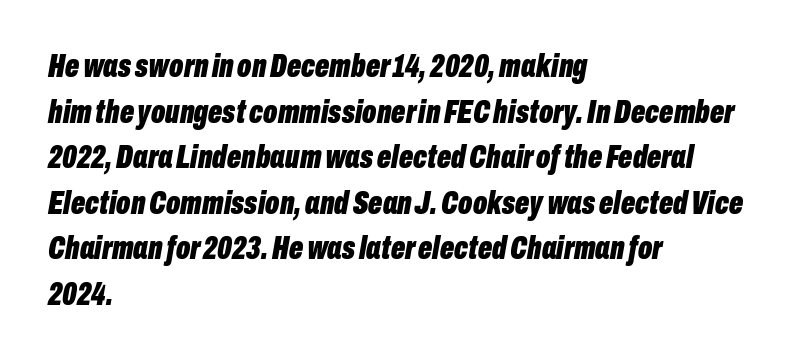
{"italic": "yes", "lean": "right", "slant_degrees": 10, "bold": "yes", "weight": "bold", "width": "condensed", "stroke_contrast": "low", "x_height": "medium", "monospaced": "no", "underline": "no", "align": "left", "line_spacing": "normal", "line_spacing_ratio": 1.38, "letter_spacing": "normal", "letter_spacing_em": 0.0, "glyph_px": 33}
